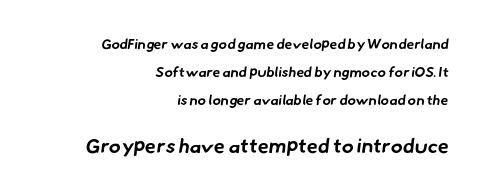
Q: Is the text bold? A: Yes.
Q: Is the text underlined? A: No.
Q: How is the paragraph aligned? A: Right-aligned.
Q: Is the spacing between letters normal or unusually wide? A: Normal.
Q: Is the spacing between lines tight, normal or loose? A: Loose.
Q: Which block of text is set in a larger size, the first (top) or the second (bottom)? A: The second (bottom) one.
